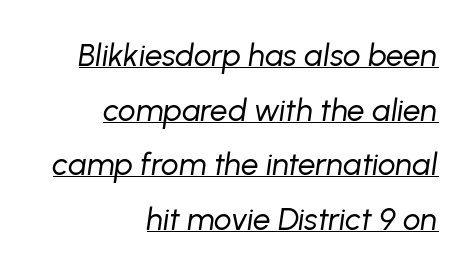
The passage shown is typed in a proportional face where columns would drift. In terms of posture, this sample is oblique. One-word summary of the alignment: right. Heaviness? Minimal to ordinary, like unemphasized prose. Letter spacing: default. Underline: present.
